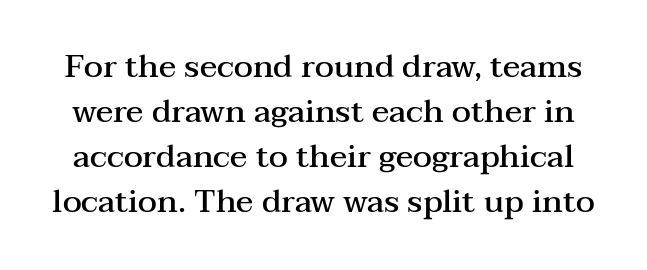
Q: Is the text bold? A: Semi-bold.
Q: Is the text italic (slanted)? A: No, it is upright.
Q: Is the typeface a serif or a sans-serif typeface? A: Serif.
Q: Is the text underlined? A: No.
Q: Is the spacing between letters normal or unusually wide? A: Normal.
Q: Is the spacing between lines tight, normal or loose? A: Normal.
Q: Width (condensed, normal, or wide)? A: Wide.
Q: Stroke contrast? A: Medium.
Q: x-height? A: Medium.
Q: Monospaced? A: No.
